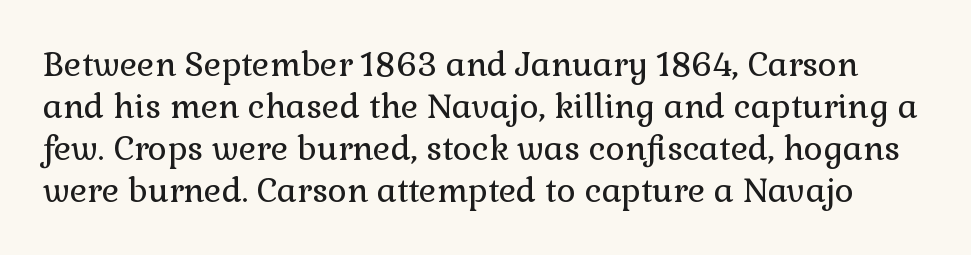
What's the leading like? Ordinary, nothing unusual. You can tell from the footed stems that serif type was used. A typesetter would call this proportional, since set widths differ per character. Letter spacing: default. Quick note: not italic, upright. The passage shown is not underscored anywhere.
